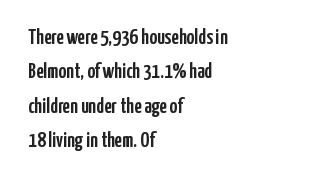
Glance below the letters and you will spot only blank space. A roman cut, with each character standing at attention. The letters sit at their default tracking, neither squeezed nor spread. A normal amount of white space separates one row of letters from the next. The passage is arranged the way most books set body copy — flush left.
